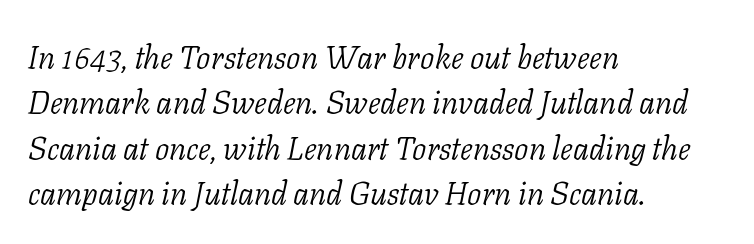
The image shows 32 px light serif type, italic (leaning right); set left-aligned, normal line spacing (1.42x), normal letter spacing, not underlined; low stroke contrast and a medium x-height.
